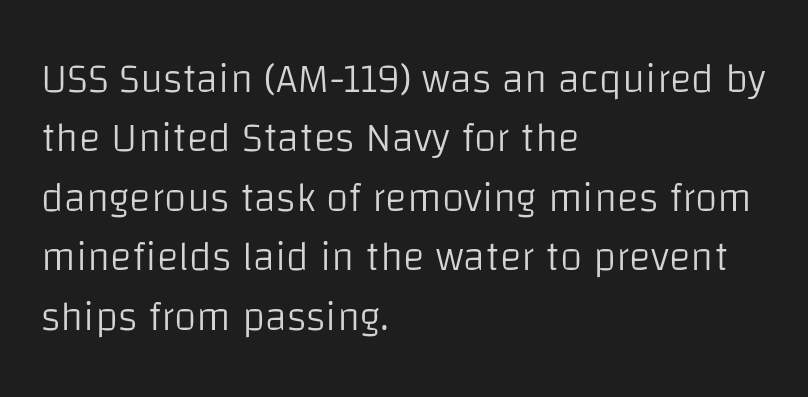
Q: Is the text bold? A: No.
Q: Is the text italic (slanted)? A: No, it is upright.
Q: Is the typeface a serif or a sans-serif typeface? A: Sans-serif.
Q: Is the text underlined? A: No.
Q: How is the paragraph aligned? A: Left-aligned.
Q: Is the spacing between letters normal or unusually wide? A: Normal.
Q: Is the spacing between lines tight, normal or loose? A: Normal.
Q: Width (condensed, normal, or wide)? A: Normal.
Q: Stroke contrast? A: Low.
Q: x-height? A: Large.
Q: Monospaced? A: No.
